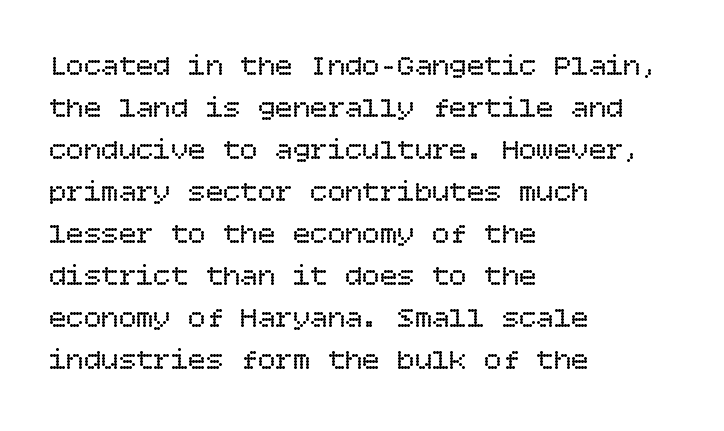
Q: Is the text bold? A: No.
Q: Is the text italic (slanted)? A: No, it is upright.
Q: Is the text underlined? A: No.
Q: How is the paragraph aligned? A: Left-aligned.
Q: Is the spacing between letters normal or unusually wide? A: Normal.
Q: Is the spacing between lines tight, normal or loose? A: Normal.
Q: Width (condensed, normal, or wide)? A: Normal.
Q: Stroke contrast? A: Low.
Q: x-height? A: Large.
